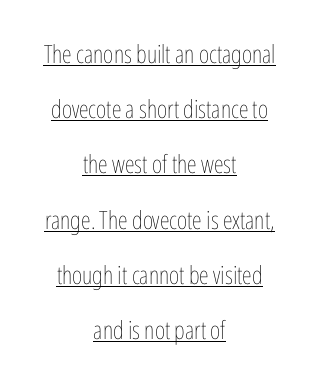
{"italic": "no", "bold": "no", "underline": "yes", "align": "center", "line_spacing": "loose", "line_spacing_ratio": 2.21, "letter_spacing": "normal", "letter_spacing_em": 0.0, "glyph_px": 25}
